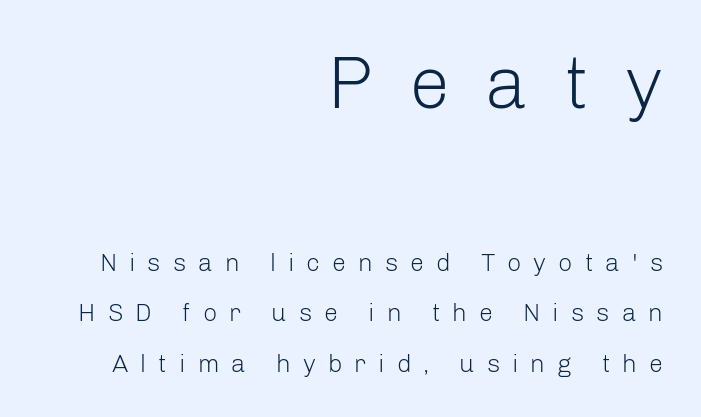
Caption: face not bold, strokes unweighted. This is roman type, the default non-slanted kind. A typesetter would call this heavily tracked-out type. Think of a printed novel: that variable character pitch is what you see here. The initial chunk of copy outweighs the following chunk in type size. These lines are composed in type without serifs.
